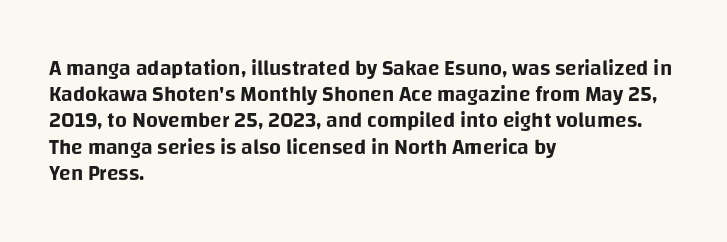
The image shows 21 px text type, upright; set left-aligned, normal line spacing (1.25x), normal letter spacing, not underlined.
